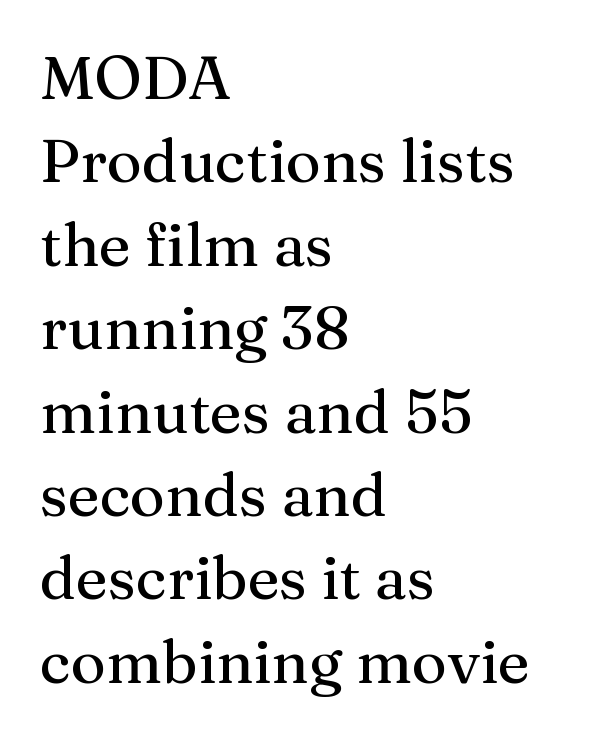
This sample uses an upright cut, with every glyph sitting square on the baseline. The horizontal fit of the characters is conventional and even. I'd call this a serif setting — the letters wear small feet. The glyphs are unaccompanied by any horizontal stroke below them.
